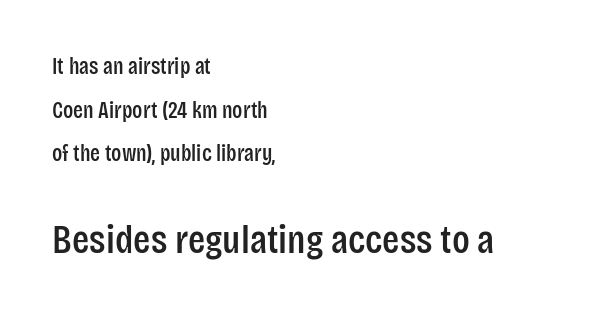
Q: Is the text italic (slanted)? A: No, it is upright.
Q: Is the typeface a serif or a sans-serif typeface? A: Sans-serif.
Q: Is the text underlined? A: No.
Q: How is the paragraph aligned? A: Left-aligned.
Q: Is the spacing between letters normal or unusually wide? A: Normal.
Q: Is the spacing between lines tight, normal or loose? A: Loose.
Q: Which block of text is set in a larger size, the first (top) or the second (bottom)? A: The second (bottom) one.
Q: Width (condensed, normal, or wide)? A: Condensed.
Q: Stroke contrast? A: Low.
Q: x-height? A: Large.
Q: Monospaced? A: No.
